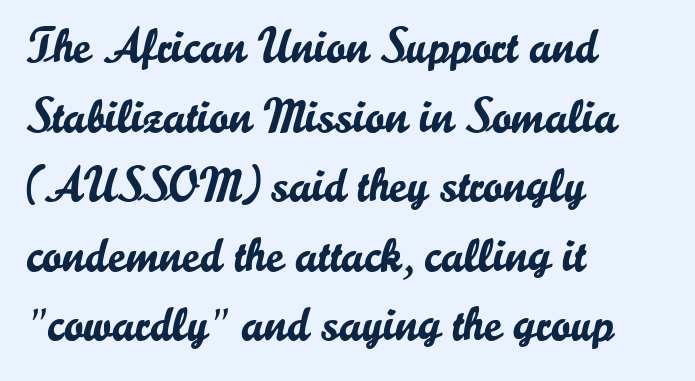
Whoever set this chose a conventional vertical rhythm. Proportional: the letters do not fall into vertical columns. No feet cap the strokes, marking this as sans-serif type. The specimen omits any rule beneath the text block's lines. The lines are quadded left. You could call the tracking neutral — neither tight nor loose.
